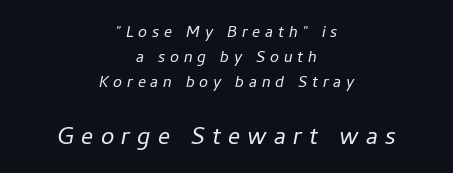
The image shows 30 px light type, italic (leaning right); set centered, line spacing 1.24x, unusually wide letter spacing (+0.24 em), not underlined; the second (bottom) block is 1.5x larger; low stroke contrast and a medium x-height.
